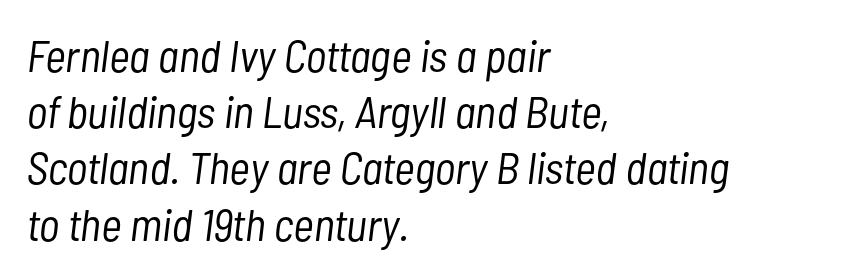
Horizontal bands of white between lines are of average thickness. The specimen omits any rule beneath the text block's lines. Glyph-to-glyph distance matches everyday printed text. The lines are quadded left. Vertical stems look standard width or narrower in stroke. An italicized treatment has been applied to the whole sample.
